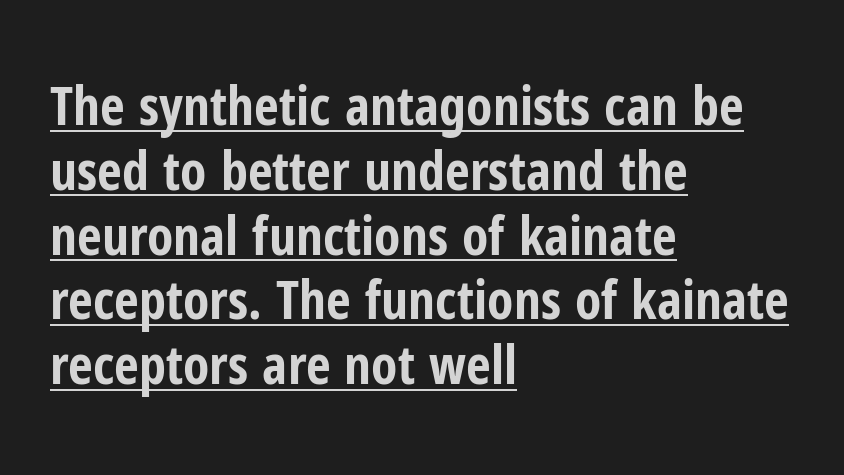
The image shows 54 px bold, condensed sans-serif type, upright; set left-aligned, line spacing 1.2x, normal letter spacing, underlined; low stroke contrast and a medium x-height.
